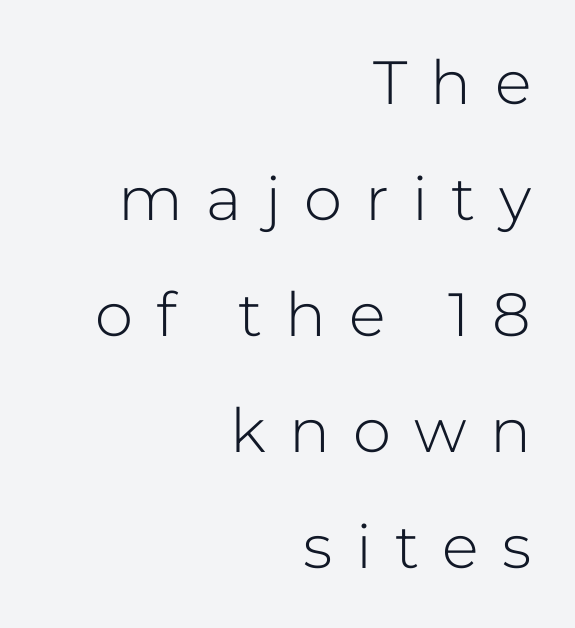
Q: Is the text bold? A: No.
Q: Is the text italic (slanted)? A: No, it is upright.
Q: Is the typeface a serif or a sans-serif typeface? A: Sans-serif.
Q: Is the text underlined? A: No.
Q: How is the paragraph aligned? A: Right-aligned.
Q: Is the spacing between letters normal or unusually wide? A: Unusually wide.
Q: Is the spacing between lines tight, normal or loose? A: Loose.
Q: Width (condensed, normal, or wide)? A: Normal.
Q: Stroke contrast? A: Low.
Q: x-height? A: Medium.
Q: Monospaced? A: No.
